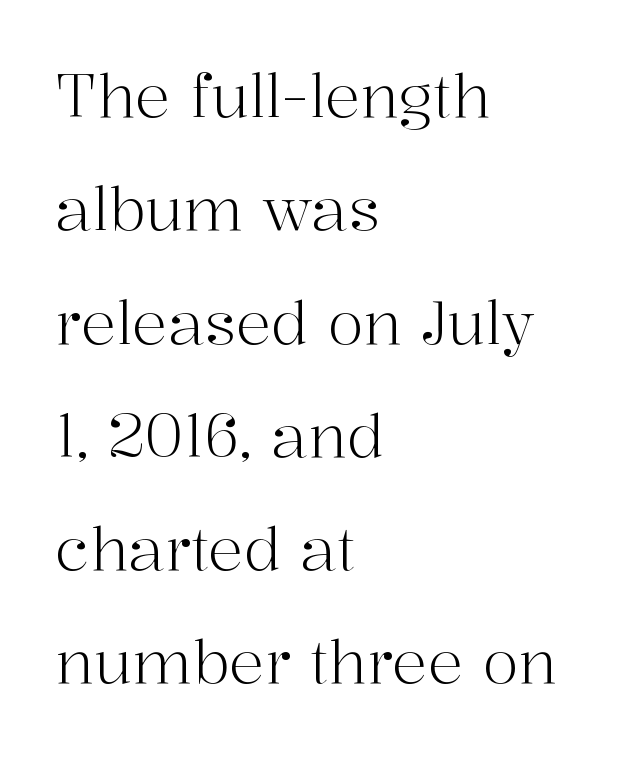
The image shows 59 px light serif type, upright; set left-aligned, loose line spacing (1.92x), normal letter spacing, not underlined; high stroke contrast and a medium x-height.
